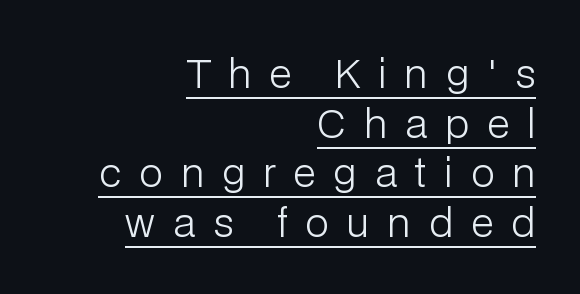
{"serif": "no", "italic": "no", "bold": "no", "weight": "light", "width": "normal", "stroke_contrast": "low", "x_height": "medium", "monospaced": "no", "underline": "yes", "align": "right", "line_spacing": "normal", "line_spacing_ratio": 1.27, "letter_spacing": "wide", "letter_spacing_em": 0.47, "glyph_px": 39}
